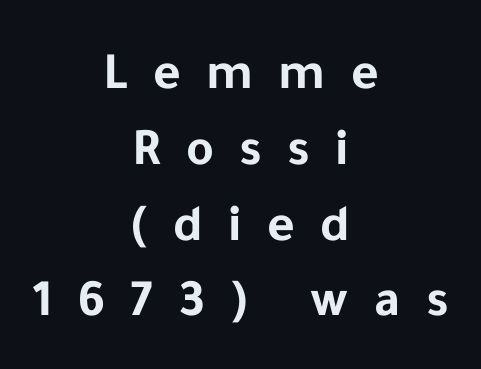
Quick note: not italic, upright. The designer went with a sans here, leaving each stem footless. The lines sit at an ordinary, default distance from one another. The text block is weighted toward neither margin, spreading evenly from the middle. Spacing between characters has been opened up far beyond the box default. This sample has the flowing, uneven cadence of proportional lettering.
